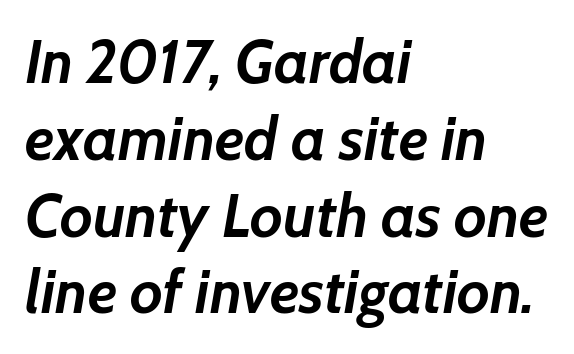
Notice how descenders clear the ascenders below comfortably — that's standard leading. Letters rest on an invisible, unmarked baseline. Short and long lines alike share a common starting point at left. The typography opts for an oblique posture over an upright one. No extra tracking has been applied to these lines. Weight: bold.
